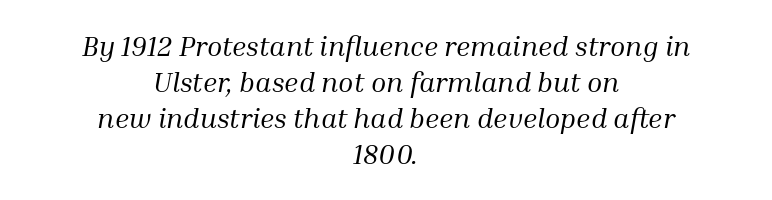
The letters sit at their default tracking, neither squeezed nor spread. Quick note: italic. The strokes carry an ordinary text weight at most. Caption: multi-line text, centered on the measure. I'd call this a serif setting — the letters wear small feet. These lines are rendered in a variable-pitch font.
